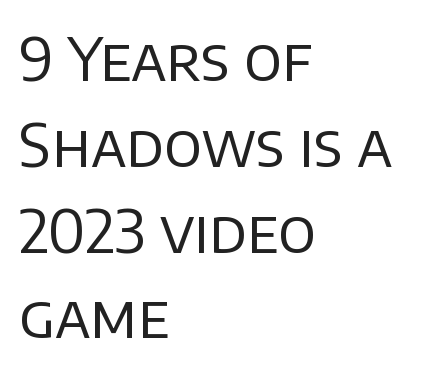
Q: Is the text bold? A: No.
Q: Is the text italic (slanted)? A: No, it is upright.
Q: Is the typeface a serif or a sans-serif typeface? A: Sans-serif.
Q: Is the text underlined? A: No.
Q: How is the paragraph aligned? A: Left-aligned.
Q: Is the spacing between letters normal or unusually wide? A: Normal.
Q: Is the spacing between lines tight, normal or loose? A: Normal.
Q: Width (condensed, normal, or wide)? A: Normal.
Q: Stroke contrast? A: Low.
Q: x-height? A: Large.
Q: Monospaced? A: No.
